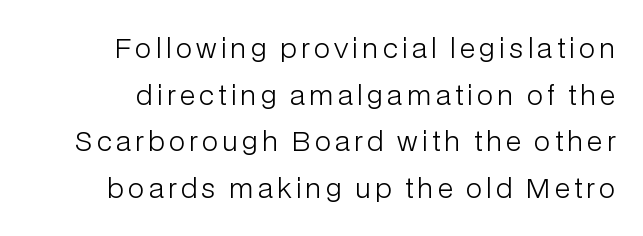
{"italic": "no", "bold": "no", "underline": "no", "line_spacing_ratio": 1.73, "glyph_px": 27}
